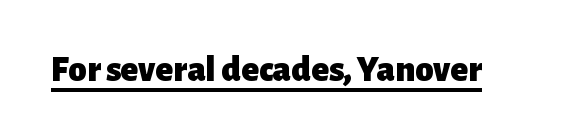
{"serif": "no", "italic": "no", "bold": "yes", "weight": "heavy", "width": "normal", "stroke_contrast": "low", "x_height": "medium", "monospaced": "no", "underline": "yes", "letter_spacing": "normal", "letter_spacing_em": 0.0, "glyph_px": 37}
